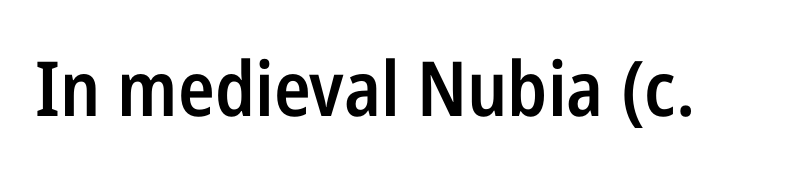
Q: Is the text bold? A: Semi-bold.
Q: Is the text italic (slanted)? A: No, it is upright.
Q: Is the typeface a serif or a sans-serif typeface? A: Sans-serif.
Q: Is the text underlined? A: No.
Q: Is the spacing between letters normal or unusually wide? A: Normal.
Q: Width (condensed, normal, or wide)? A: Condensed.
Q: Stroke contrast? A: Low.
Q: x-height? A: Medium.
Q: Monospaced? A: No.
